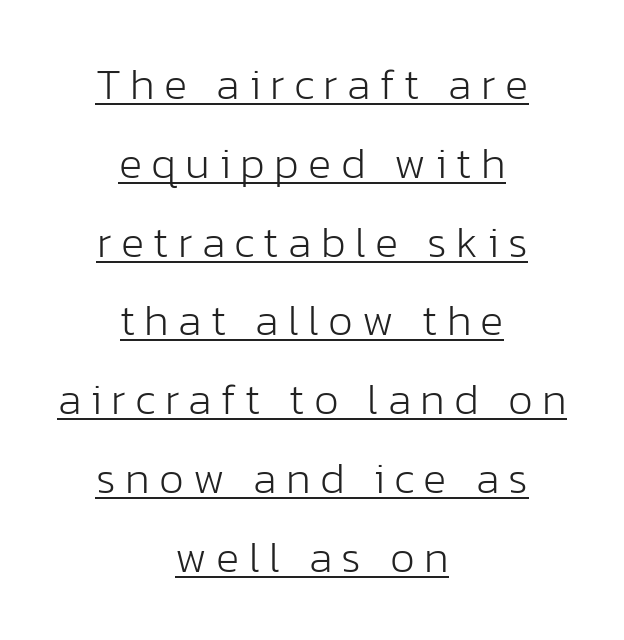
{"serif": "no", "italic": "no", "bold": "no", "weight": "light", "width": "normal", "stroke_contrast": "low", "x_height": "medium", "monospaced": "no", "underline": "yes", "align": "center", "line_spacing_ratio": 1.79, "letter_spacing": "wide", "letter_spacing_em": 0.21, "glyph_px": 44}
